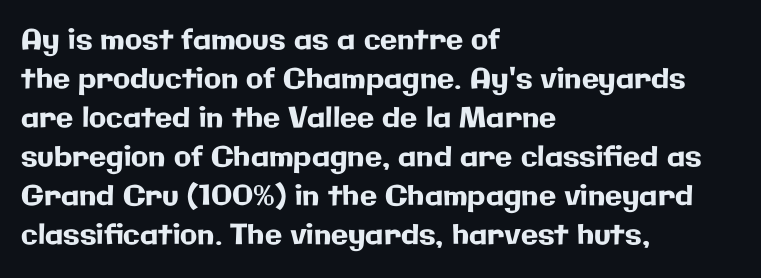
Q: Is the text italic (slanted)? A: No, it is upright.
Q: Is the typeface a serif or a sans-serif typeface? A: Sans-serif.
Q: Is the text underlined? A: No.
Q: How is the paragraph aligned? A: Left-aligned.
Q: Is the spacing between letters normal or unusually wide? A: Normal.
Q: Is the spacing between lines tight, normal or loose? A: Normal.
Q: Width (condensed, normal, or wide)? A: Normal.
Q: Stroke contrast? A: Low.
Q: x-height? A: Medium.
Q: Monospaced? A: No.
